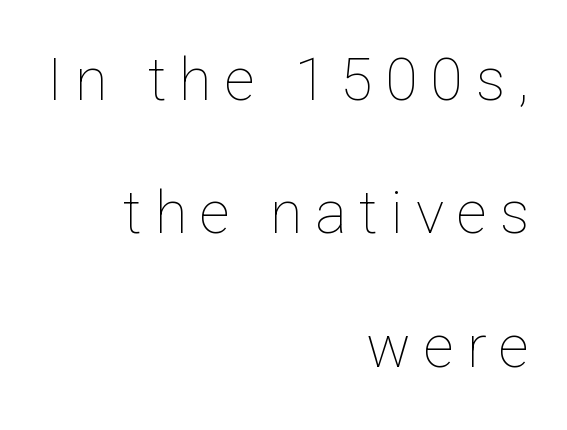
Q: Is the text bold? A: No.
Q: Is the text italic (slanted)? A: No, it is upright.
Q: Is the text underlined? A: No.
Q: How is the paragraph aligned? A: Right-aligned.
Q: Is the spacing between letters normal or unusually wide? A: Unusually wide.
Q: Is the spacing between lines tight, normal or loose? A: Loose.
Q: Width (condensed, normal, or wide)? A: Normal.
Q: Stroke contrast? A: Low.
Q: x-height? A: Medium.
Q: Monospaced? A: No.
